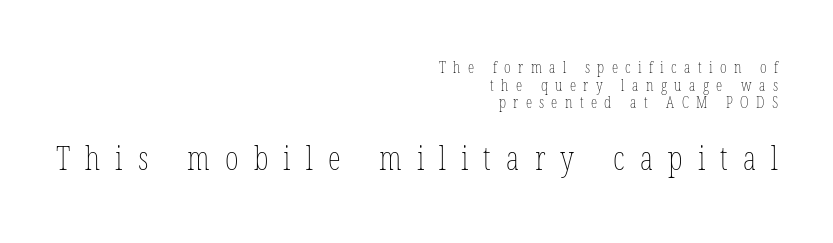
{"italic": "no", "bold": "no", "weight": "thin", "width": "condensed", "stroke_contrast": "low", "x_height": "medium", "monospaced": "no", "underline": "no", "align": "right", "line_spacing": "tight", "line_spacing_ratio": 1.1, "letter_spacing": "wide", "letter_spacing_em": 0.46, "larger_block": "second", "size_ratio": 2.06, "glyph_px": 33}
